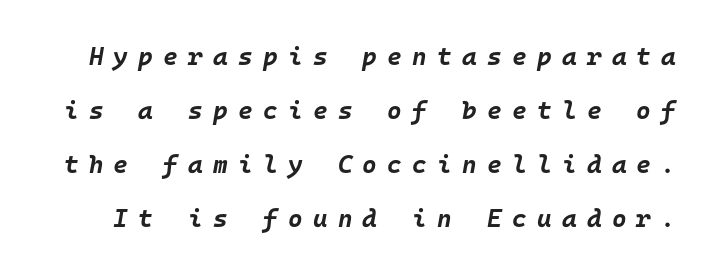
{"italic": "yes", "lean": "right", "slant_degrees": 10, "bold": "yes", "underline": "no", "line_spacing": "loose", "line_spacing_ratio": 2.16, "letter_spacing": "wide", "letter_spacing_em": 0.41, "glyph_px": 25}
